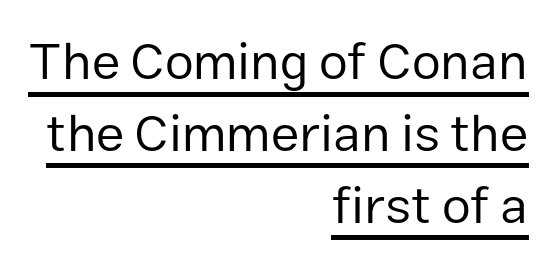
The image shows 52 px regular-weight sans-serif type, upright; set right-aligned, normal line spacing (1.38x), normal letter spacing, underlined; low stroke contrast and a medium x-height.
